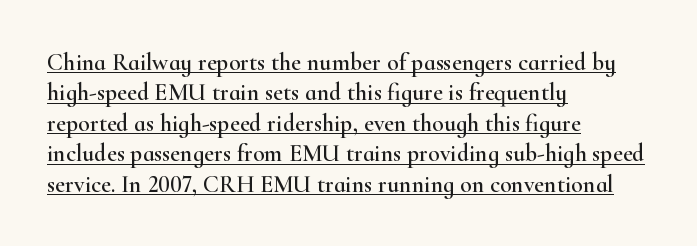
Q: Is the text italic (slanted)? A: No, it is upright.
Q: Is the text underlined? A: Yes.
Q: How is the paragraph aligned? A: Left-aligned.
Q: Is the spacing between letters normal or unusually wide? A: Normal.
Q: Is the spacing between lines tight, normal or loose? A: Normal.
